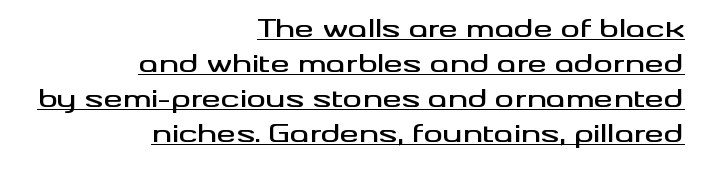
Q: Is the text italic (slanted)? A: No, it is upright.
Q: Is the text underlined? A: Yes.
Q: How is the paragraph aligned? A: Right-aligned.
Q: Is the spacing between letters normal or unusually wide? A: Normal.
Q: Is the spacing between lines tight, normal or loose? A: Normal.
